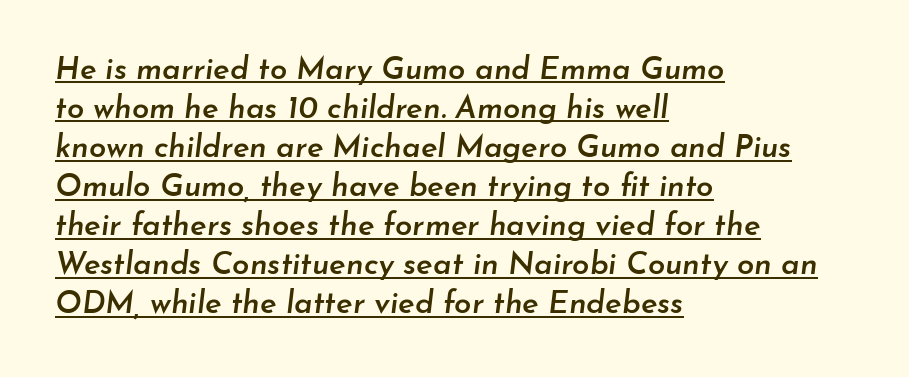
Whoever set this chose a conventional vertical rhythm. Note the varied advance widths — an 'i' is clearly narrower than an 'm'. Would a proofreader flag this as italicized? Yes. The passage is arranged the way most books set body copy — flush left. The face used here is rendered with its standard letterfit.
